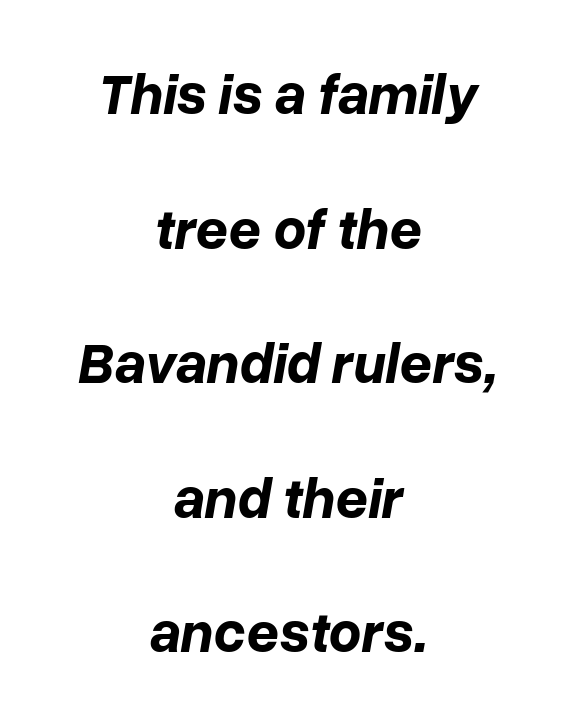
{"italic": "yes", "lean": "right", "slant_degrees": 10, "bold": "yes", "weight": "bold", "width": "normal", "stroke_contrast": "low", "x_height": "medium", "monospaced": "no", "underline": "no", "align": "center", "line_spacing": "loose", "line_spacing_ratio": 2.36, "letter_spacing": "normal", "letter_spacing_em": 0.0, "glyph_px": 57}
